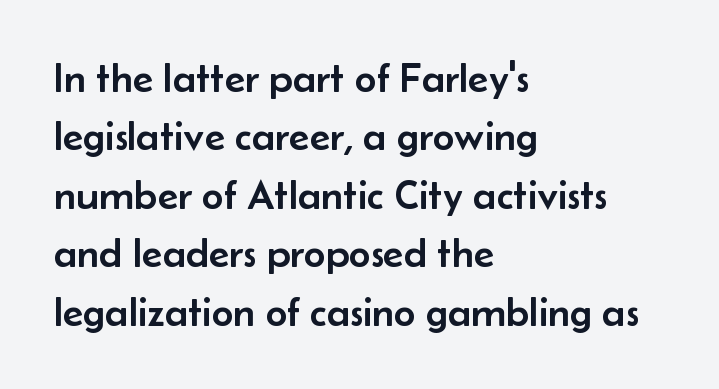
The image shows 42 px sans-serif type, upright; set left-aligned, normal line spacing (1.39x), normal letter spacing, not underlined; low stroke contrast and a small x-height.
